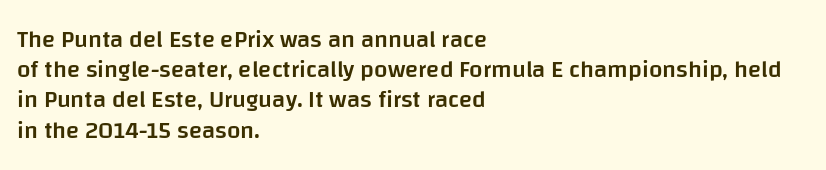
{"italic": "no", "bold": "semi", "underline": "no", "align": "left", "line_spacing": "normal", "line_spacing_ratio": 1.26, "letter_spacing": "normal", "letter_spacing_em": 0.0, "glyph_px": 24}
